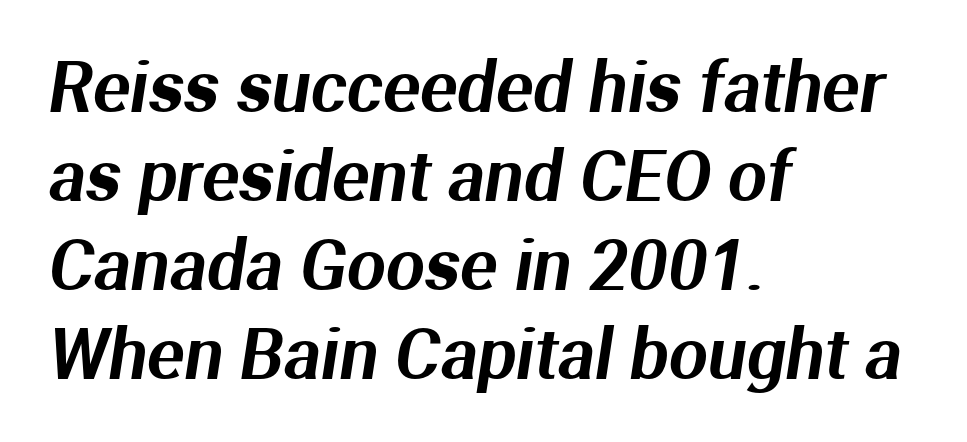
Q: Is the typeface a serif or a sans-serif typeface? A: Sans-serif.
Q: Is the text underlined? A: No.
Q: How is the paragraph aligned? A: Left-aligned.
Q: Is the spacing between letters normal or unusually wide? A: Normal.
Q: Is the spacing between lines tight, normal or loose? A: Normal.
Q: Width (condensed, normal, or wide)? A: Normal.
Q: Stroke contrast? A: Medium.
Q: x-height? A: Medium.
Q: Monospaced? A: No.
